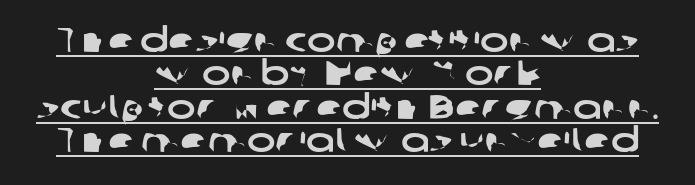
Q: Is the typeface a serif or a sans-serif typeface? A: Sans-serif.
Q: Is the text underlined? A: Yes.
Q: How is the paragraph aligned? A: Centered.
Q: Is the spacing between letters normal or unusually wide? A: Normal.
Q: Is the spacing between lines tight, normal or loose? A: Tight.
Q: Width (condensed, normal, or wide)? A: Wide.
Q: Stroke contrast? A: Low.
Q: x-height? A: Medium.
Q: Monospaced? A: No.
